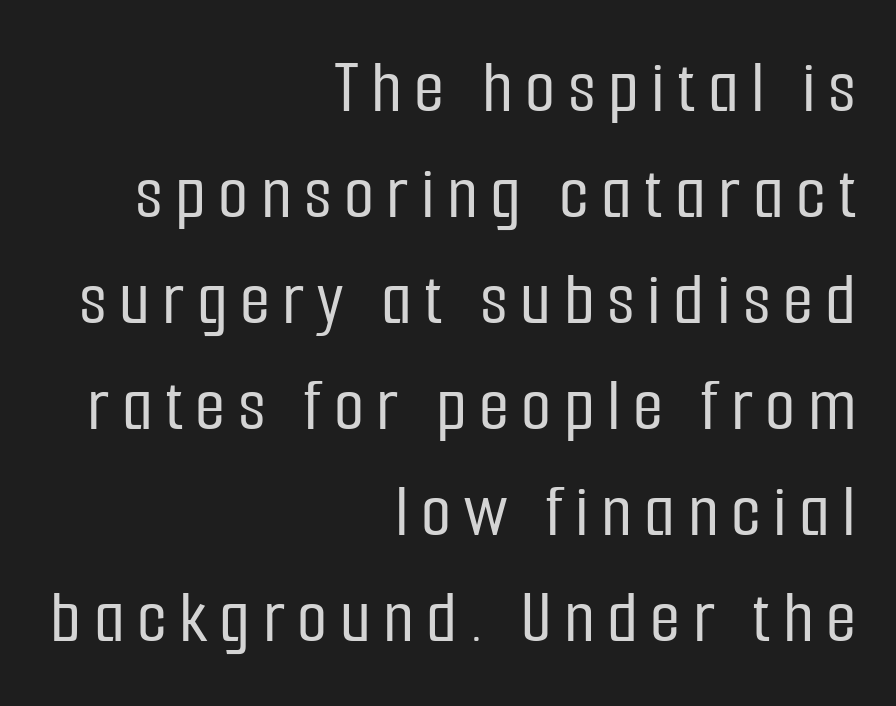
The image shows 78 px condensed sans-serif type, upright; set right-aligned, normal line spacing (1.36x), not underlined; low stroke contrast and a medium x-height.
